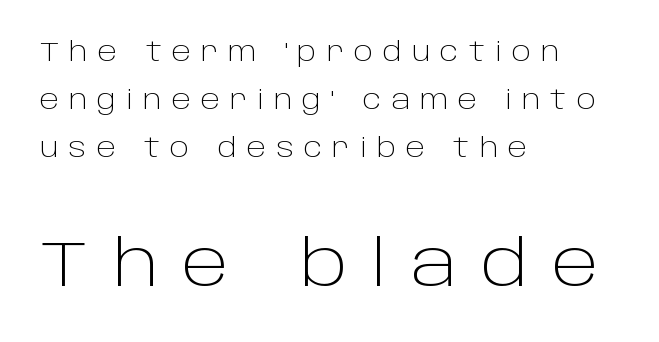
Visually, the bottom section dominates because its glyphs are scaled up. Quick note: underline off. It's the straight-up-and-down kind of type. This sample has the flowing, uneven cadence of proportional lettering. How are the letters spaced? Widely, with obvious added tracking. Check where the strokes stop: nothing finishes them off — pure sans.
